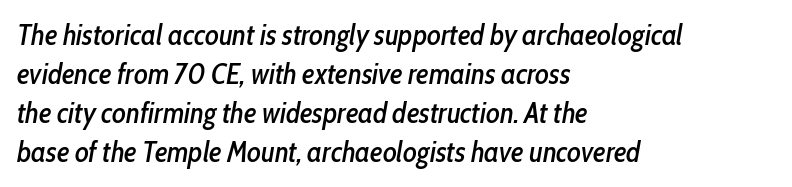
Q: Is the text italic (slanted)? A: Yes, it leans right by about 10 degrees.
Q: Is the text underlined? A: No.
Q: How is the paragraph aligned? A: Left-aligned.
Q: Is the spacing between letters normal or unusually wide? A: Normal.
Q: Is the spacing between lines tight, normal or loose? A: Normal.
Q: Width (condensed, normal, or wide)? A: Condensed.
Q: Stroke contrast? A: Low.
Q: x-height? A: Medium.
Q: Monospaced? A: No.
